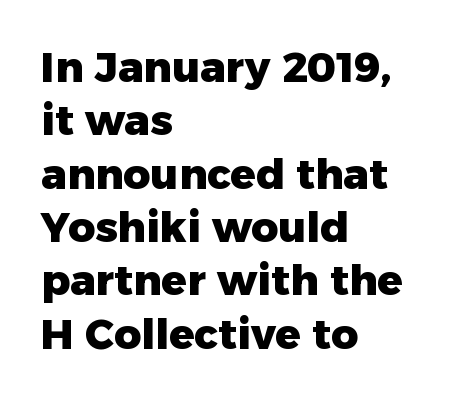
Q: Is the text bold? A: Yes.
Q: Is the text italic (slanted)? A: No, it is upright.
Q: Is the typeface a serif or a sans-serif typeface? A: Sans-serif.
Q: Is the text underlined? A: No.
Q: How is the paragraph aligned? A: Left-aligned.
Q: Is the spacing between letters normal or unusually wide? A: Normal.
Q: Is the spacing between lines tight, normal or loose? A: Normal.
Q: Width (condensed, normal, or wide)? A: Normal.
Q: Stroke contrast? A: Low.
Q: x-height? A: Medium.
Q: Monospaced? A: No.
